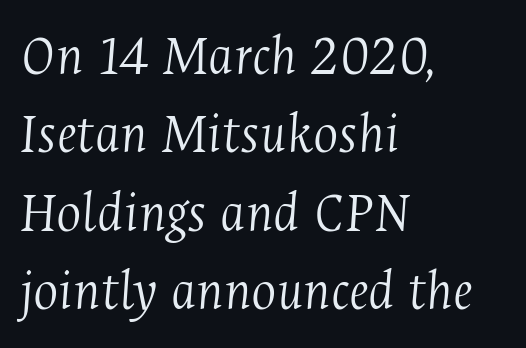
Q: Is the text bold? A: No.
Q: Is the text italic (slanted)? A: Yes, it leans right by about 4 degrees.
Q: Is the typeface a serif or a sans-serif typeface? A: Serif.
Q: Is the text underlined? A: No.
Q: How is the paragraph aligned? A: Left-aligned.
Q: Is the spacing between letters normal or unusually wide? A: Normal.
Q: Is the spacing between lines tight, normal or loose? A: Normal.
Q: Width (condensed, normal, or wide)? A: Condensed.
Q: Stroke contrast? A: Medium.
Q: x-height? A: Medium.
Q: Monospaced? A: No.
